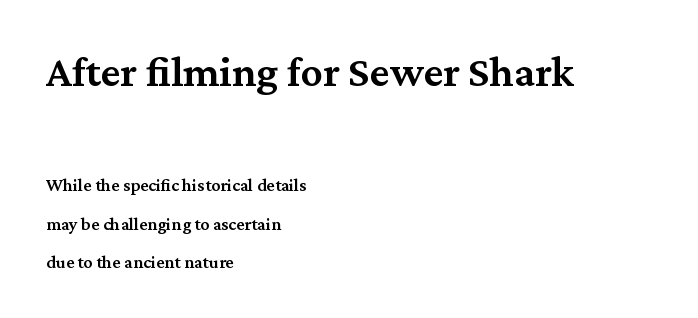
Q: Is the text bold? A: Semi-bold.
Q: Is the text italic (slanted)? A: No, it is upright.
Q: Is the typeface a serif or a sans-serif typeface? A: Serif.
Q: Is the text underlined? A: No.
Q: How is the paragraph aligned? A: Left-aligned.
Q: Is the spacing between letters normal or unusually wide? A: Normal.
Q: Is the spacing between lines tight, normal or loose? A: Loose.
Q: Which block of text is set in a larger size, the first (top) or the second (bottom)? A: The first (top) one.
Q: Width (condensed, normal, or wide)? A: Normal.
Q: Stroke contrast? A: Medium.
Q: x-height? A: Medium.
Q: Monospaced? A: No.
